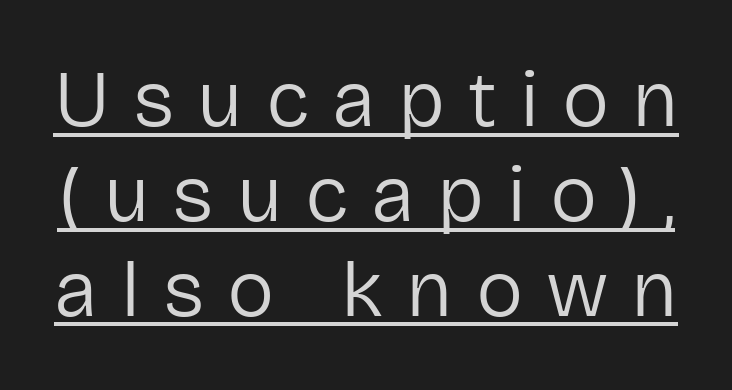
Q: Is the text bold? A: No.
Q: Is the text italic (slanted)? A: No, it is upright.
Q: Is the typeface a serif or a sans-serif typeface? A: Sans-serif.
Q: Is the text underlined? A: Yes.
Q: Is the spacing between letters normal or unusually wide? A: Unusually wide.
Q: Width (condensed, normal, or wide)? A: Normal.
Q: Stroke contrast? A: Low.
Q: x-height? A: Medium.
Q: Monospaced? A: No.
